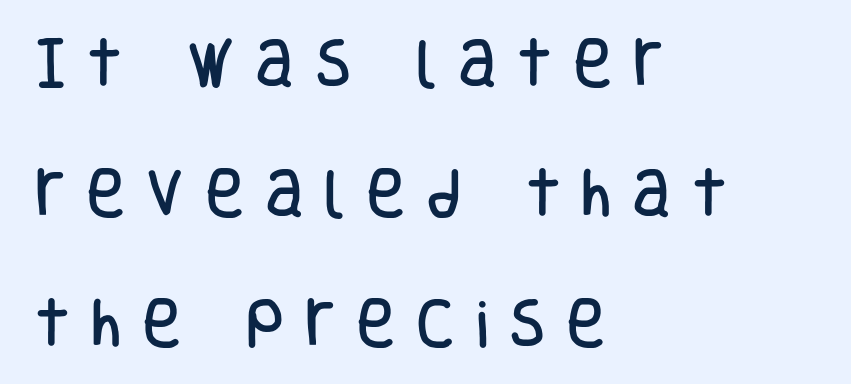
Q: Is the text italic (slanted)? A: No, it is upright.
Q: Is the typeface a serif or a sans-serif typeface? A: Sans-serif.
Q: Is the text underlined? A: No.
Q: How is the paragraph aligned? A: Left-aligned.
Q: Is the spacing between letters normal or unusually wide? A: Unusually wide.
Q: Is the spacing between lines tight, normal or loose? A: Loose.
Q: Width (condensed, normal, or wide)? A: Condensed.
Q: Stroke contrast? A: Low.
Q: x-height? A: Large.
Q: Monospaced? A: No.
